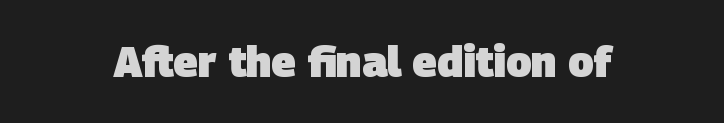
The image shows 42 px heavy sans-serif type; set normal letter spacing, not underlined; low stroke contrast and a large x-height.
